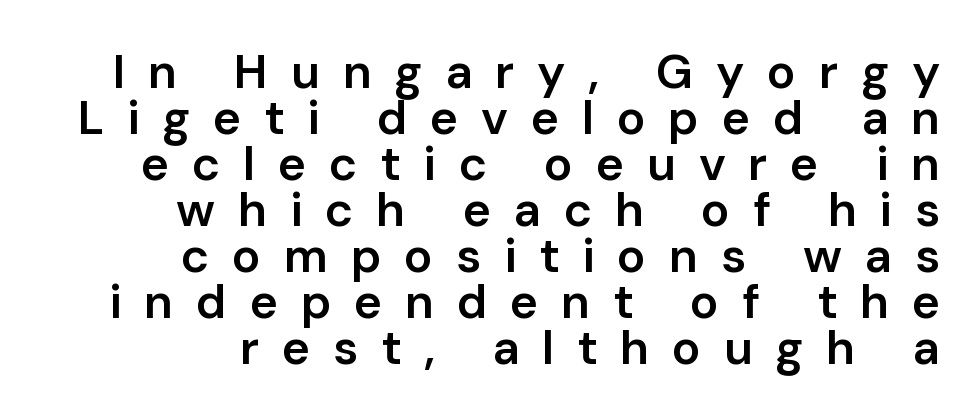
The image shows 48 px semibold sans-serif type, upright; set right-aligned, tight line spacing (0.96x), unusually wide letter spacing (+0.47 em), not underlined; low stroke contrast and a medium x-height.
